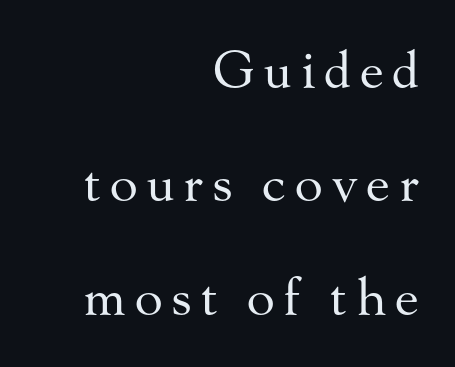
Q: Is the text bold? A: No.
Q: Is the text italic (slanted)? A: No, it is upright.
Q: Is the typeface a serif or a sans-serif typeface? A: Serif.
Q: Is the text underlined? A: No.
Q: How is the paragraph aligned? A: Right-aligned.
Q: Is the spacing between lines tight, normal or loose? A: Loose.
Q: Width (condensed, normal, or wide)? A: Normal.
Q: Stroke contrast? A: Medium.
Q: x-height? A: Small.
Q: Monospaced? A: No.
